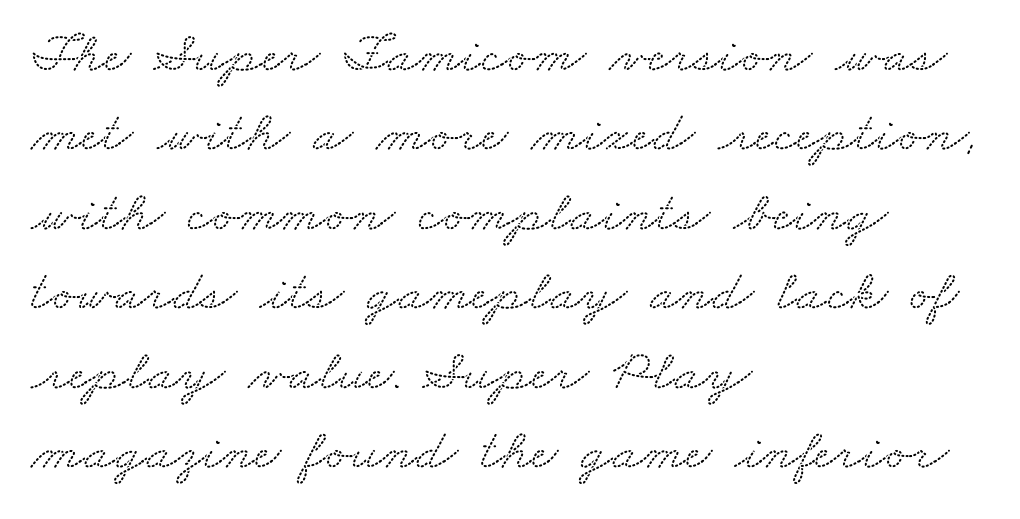
Q: Is the typeface a serif or a sans-serif typeface? A: Serif.
Q: Is the text underlined? A: No.
Q: How is the paragraph aligned? A: Left-aligned.
Q: Is the spacing between letters normal or unusually wide? A: Normal.
Q: Is the spacing between lines tight, normal or loose? A: Normal.
Q: Width (condensed, normal, or wide)? A: Wide.
Q: Stroke contrast? A: Low.
Q: x-height? A: Small.
Q: Monospaced? A: No.
